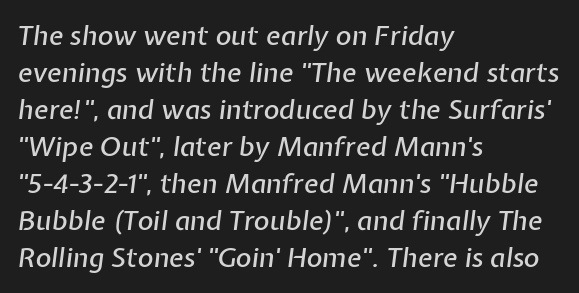
Q: Is the text italic (slanted)? A: Yes, it leans right by about 7 degrees.
Q: Is the text underlined? A: No.
Q: How is the paragraph aligned? A: Left-aligned.
Q: Is the spacing between letters normal or unusually wide? A: Normal.
Q: Is the spacing between lines tight, normal or loose? A: Normal.
